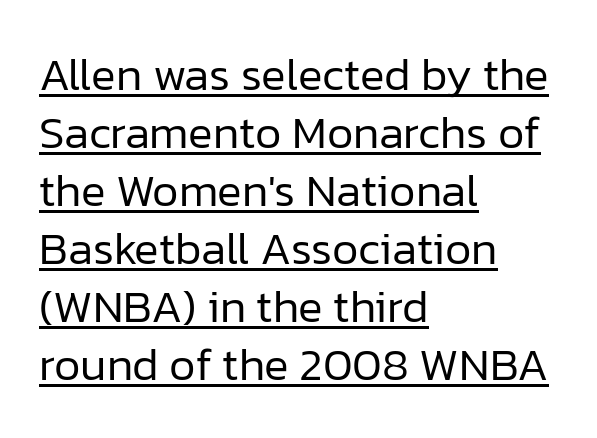
Glance below the letters and you will spot a drawn line. Designer's note — italics off, roman on. The letters look calm and open, with moderate or lighter stems. Are there feet on the stems? There aren't — it's a sans. What's the leading like? Ordinary, nothing unusual.
